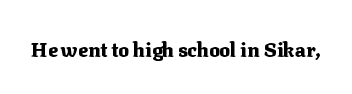
The rendering keeps characters at their native spacing. Underlining? Definitely not there. Nope, not italic — everything's standing straight. Set as a true bold cut, around the 700 mark.
